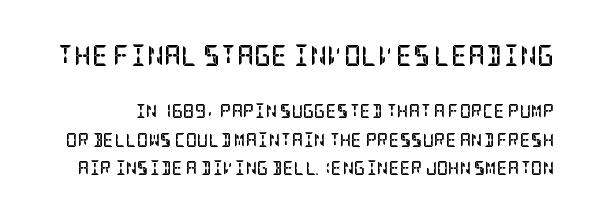
Type size steps down from the first block to the second. The characters look thick and weighty, a clear bold. There is no visible air inserted between adjacent glyphs. These lines stand farther apart than default settings would place them.
